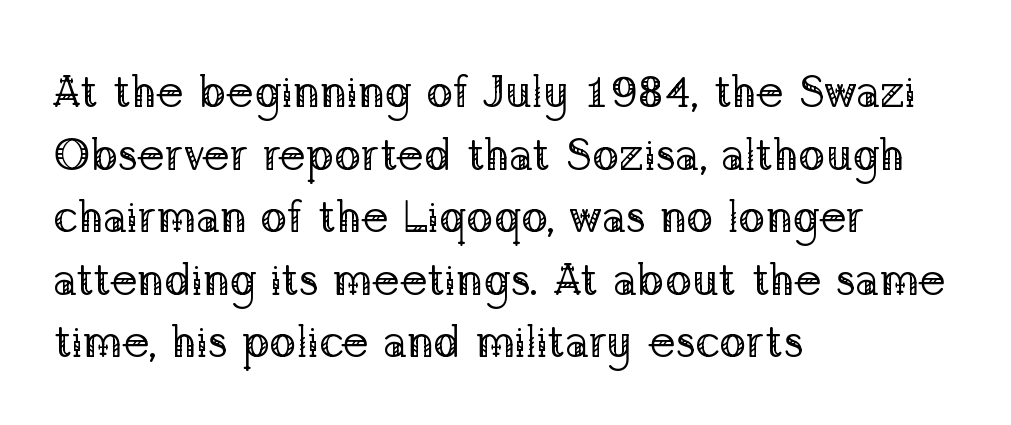
{"serif": "yes", "italic": "no", "bold": "no", "weight": "regular", "width": "normal", "stroke_contrast": "low", "x_height": "medium", "monospaced": "no", "underline": "no", "align": "left", "line_spacing": "normal", "line_spacing_ratio": 1.39, "letter_spacing": "normal", "letter_spacing_em": 0.0, "glyph_px": 45}
